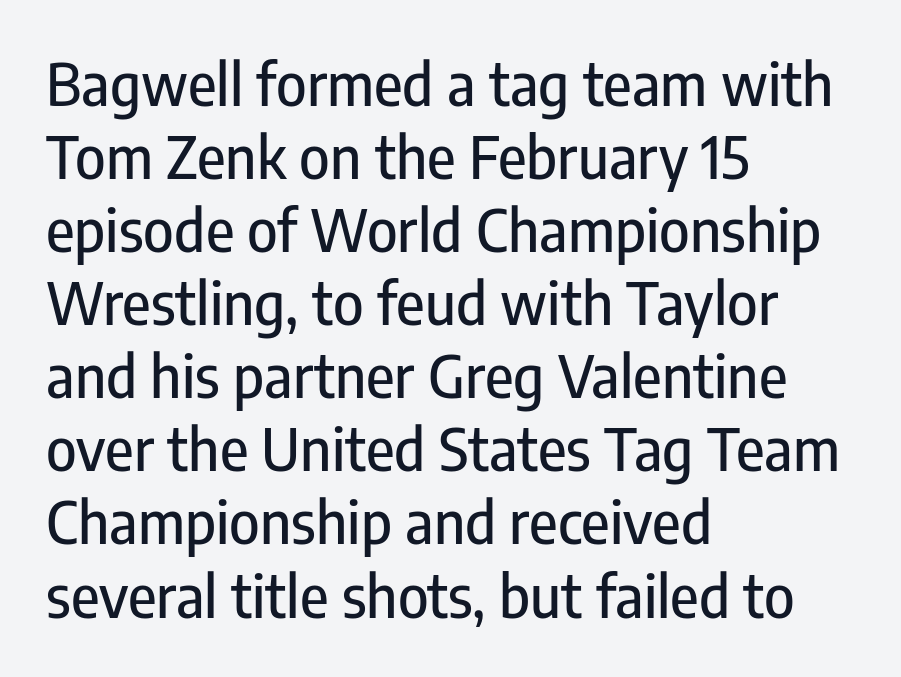
Q: Is the text italic (slanted)? A: No, it is upright.
Q: Is the typeface a serif or a sans-serif typeface? A: Sans-serif.
Q: Is the text underlined? A: No.
Q: How is the paragraph aligned? A: Left-aligned.
Q: Is the spacing between letters normal or unusually wide? A: Normal.
Q: Is the spacing between lines tight, normal or loose? A: Normal.
Q: Width (condensed, normal, or wide)? A: Condensed.
Q: Stroke contrast? A: Low.
Q: x-height? A: Medium.
Q: Monospaced? A: No.
